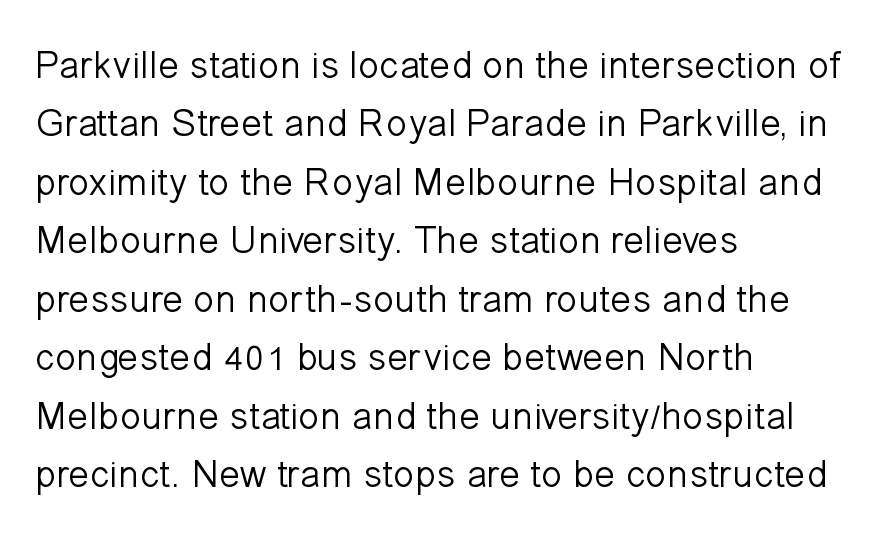
Characters remain perfectly vertical along every line. Classification — sans serif. These lines stack with their left ends in a neat column. A clean baseline with only descenders dipping below it. No extra ink here — the face is not bold. Do the characters align in a grid? No, the font is proportional.
